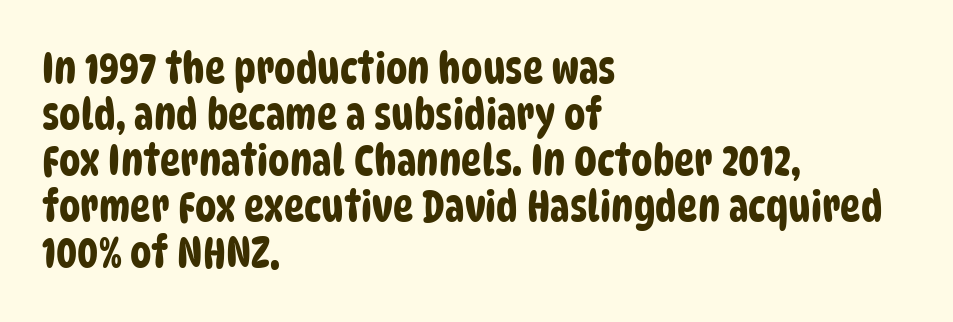
{"serif": "no", "width": "condensed", "stroke_contrast": "low", "x_height": "large", "monospaced": "no", "underline": "no", "align": "left", "line_spacing": "tight", "line_spacing_ratio": 1.07, "letter_spacing": "normal", "letter_spacing_em": 0.0, "glyph_px": 43}
